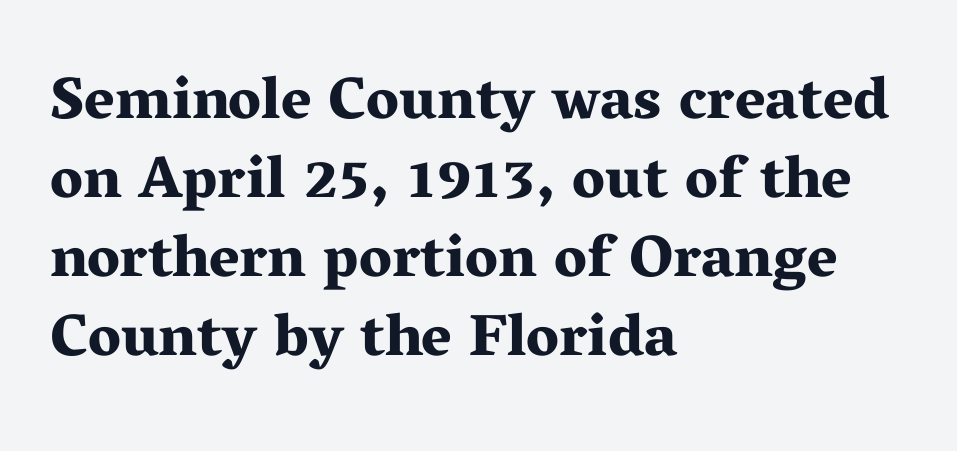
The image shows 59 px bold, wide serif type, upright; set left-aligned, normal line spacing (1.34x), normal letter spacing, not underlined; medium stroke contrast and a medium x-height.
